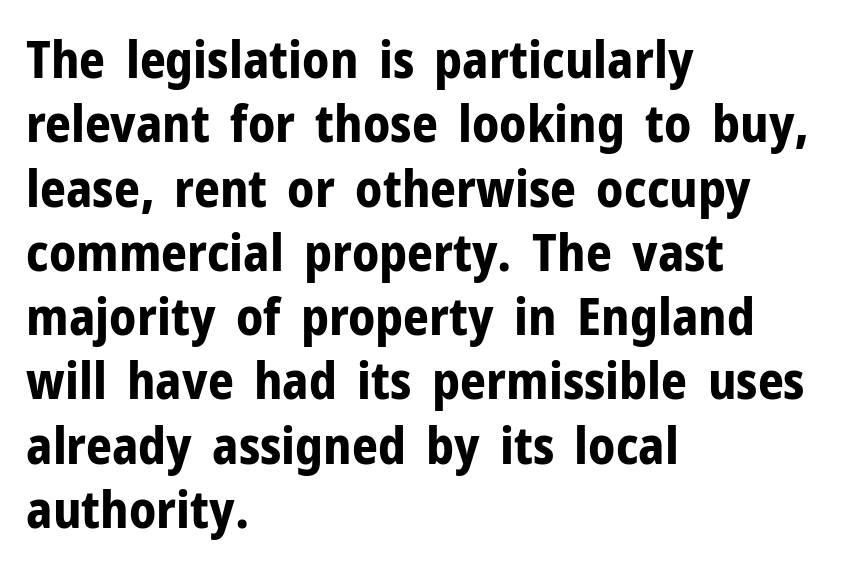
The image shows 51 px bold sans-serif type, upright; set left-aligned, normal line spacing (1.26x), normal letter spacing, not underlined; low stroke contrast and a medium x-height.
